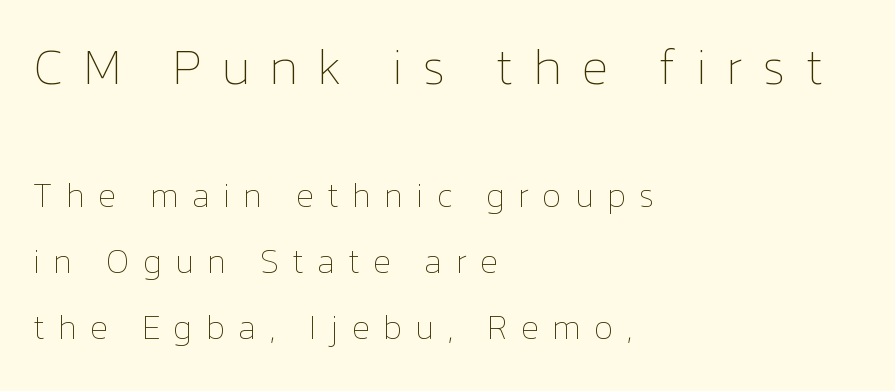
Casual observation: everything's shoved over to the left. You could not count columns in this text — the font is proportionally spaced. You could fit nearly another row in the gap between these rows. Unbolded letterforms with no extra heft.
